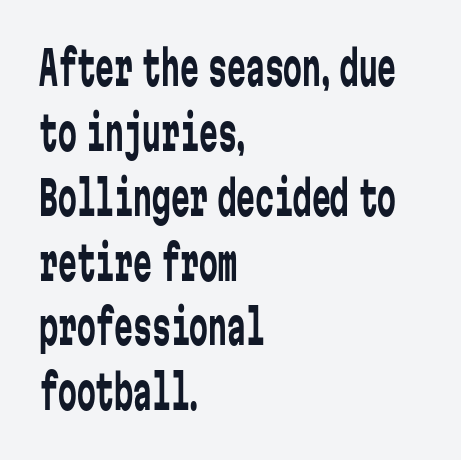
The rendering uses a moderate line-height, typical for paragraphs. The string is rendered with underlining switched off. Note: no serifs on the glyphs. The compositor pushed each line to the left boundary.
